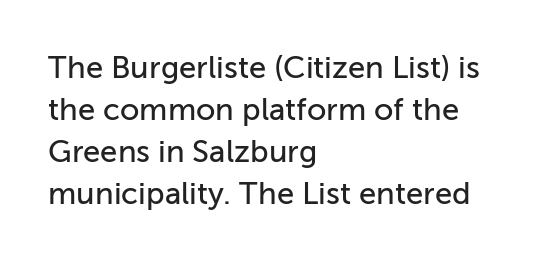
Each line starts at the same left margin while the right side varies. A typesetter would call this proportional, since set widths differ per character. Notice how descenders clear the ascenders below comfortably — that's standard leading. Descenders are the only things crossing below the line.
